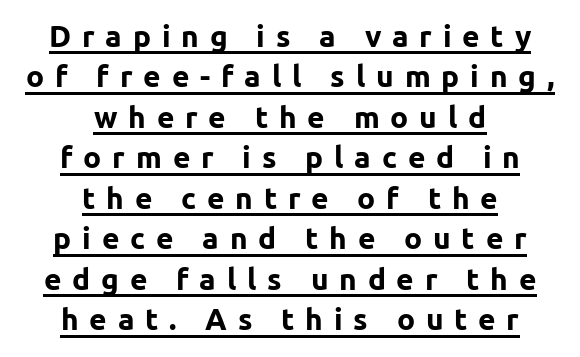
Words appear elongated and porous because spacing is wide. This sample has the flowing, uneven cadence of proportional lettering. Underlined type. Leading matches the norm, producing a regular column. Notice how the stems are strictly vertical — no italics here.
